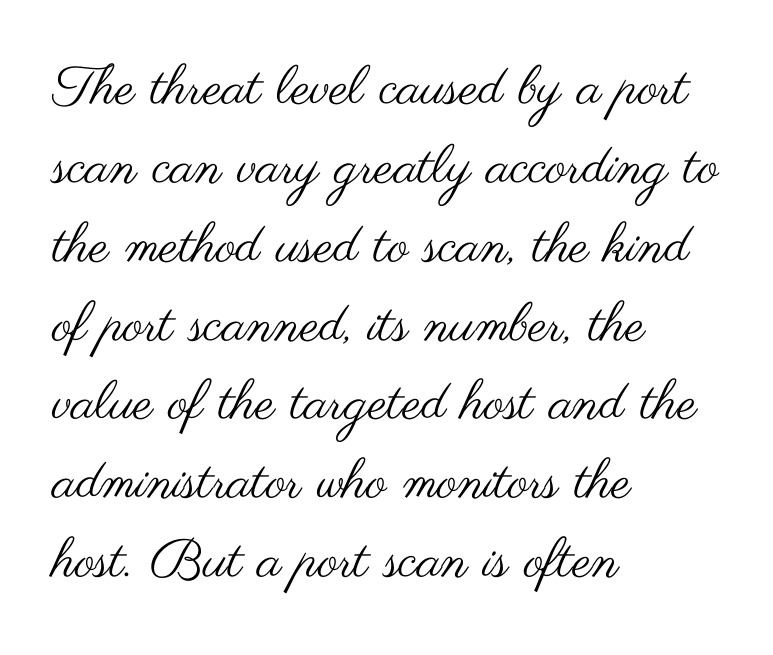
{"serif": "no", "bold": "no", "weight": "regular", "width": "wide", "stroke_contrast": "medium", "x_height": "small", "monospaced": "no", "underline": "no", "align": "left", "line_spacing": "normal", "line_spacing_ratio": 1.46, "letter_spacing": "normal", "letter_spacing_em": 0.0, "glyph_px": 54}
